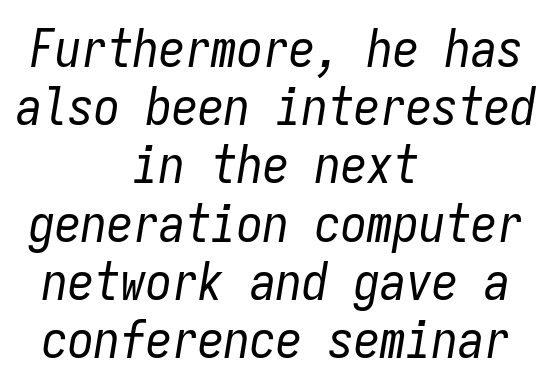
Short and long lines alike share a common midpoint. The strokes are not fattened; the text isn't bold. The words here are not underlined. Rows of type sit shoulder to shoulder in the vertical direction. It's the slanting kind of type.
